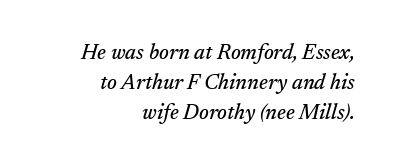
Nothing unusual about the tracking: characters are spaced as the font intends. Compared with typical paragraphs, the rows here are spaced about the same. The compositor pushed each line to the right boundary. Slant detected: the letters are inclined.
